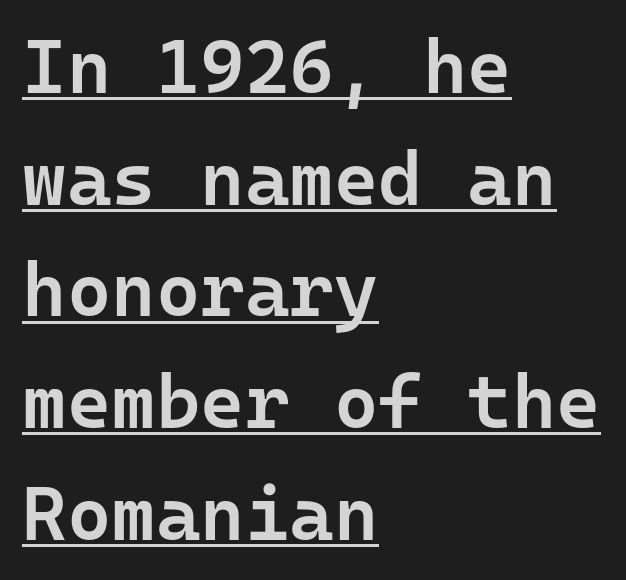
The image shows 76 px semibold sans-serif type, upright, monospaced; set left-aligned, normal line spacing (1.47x), normal letter spacing, underlined; low stroke contrast and a medium x-height.
